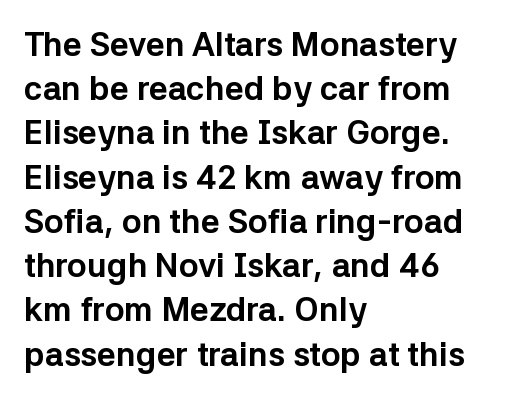
A dark, heavy texture on the line: the type is bold. Do the characters align in a grid? No, the font is proportional. Characters follow at the spacing the type designer built in. The type sits square on the baseline with zero lean. Clear beneath every line of the passage. The rendering anchors every line to the left-hand side.
